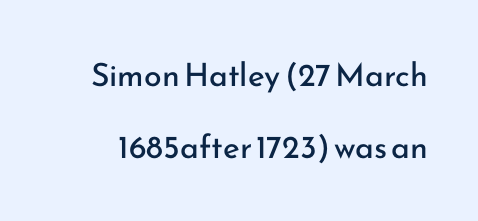
{"serif": "no", "italic": "no", "bold": "no", "weight": "regular", "width": "normal", "stroke_contrast": "low", "x_height": "small", "monospaced": "no", "underline": "no", "line_spacing": "loose", "line_spacing_ratio": 2.25, "letter_spacing": "normal", "letter_spacing_em": 0.0, "glyph_px": 32}
